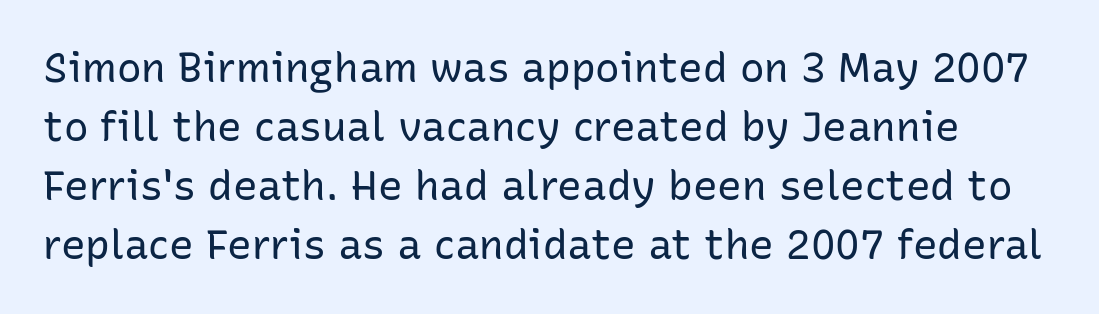
The image shows 41 px regular-weight sans-serif type, upright; set normal line spacing (1.44x), normal letter spacing, not underlined; low stroke contrast and a medium x-height.
